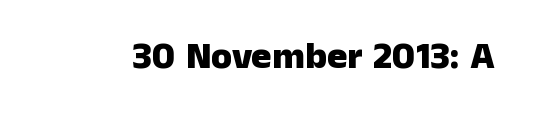
The image shows 38 px heavy sans-serif type, upright; set normal letter spacing, not underlined; low stroke contrast and a medium x-height.
